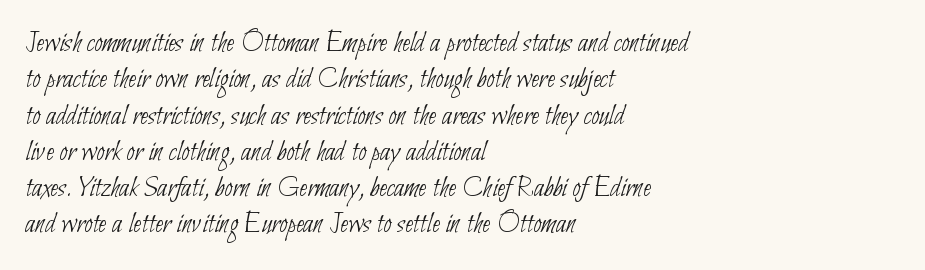
The face looks like a standard text weight, possibly lighter. Notice how the passage keeps a crisp vertical edge on the left only. The space directly below the letters is spotless. The horizontal fit of the characters is conventional and even.
